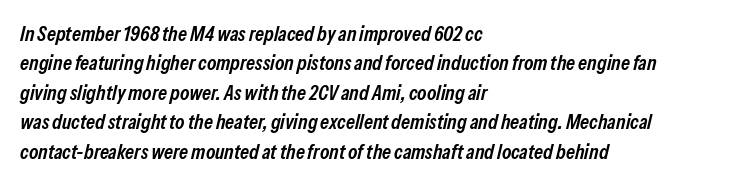
Q: Is the text bold? A: Semi-bold.
Q: Is the text italic (slanted)? A: Yes, it leans right by about 13 degrees.
Q: Is the text underlined? A: No.
Q: How is the paragraph aligned? A: Left-aligned.
Q: Is the spacing between letters normal or unusually wide? A: Normal.
Q: Is the spacing between lines tight, normal or loose? A: Normal.
